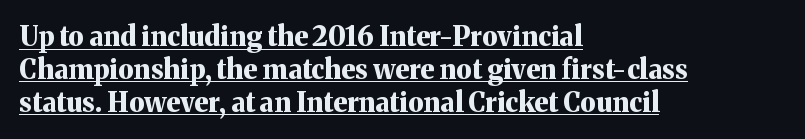
Rendered with straight, roman letterforms. The sample's only ornament is a line tracing under the words. Line starts are locked; line ends wander. You'd pick this weight for a headline — it's a proper bold.
